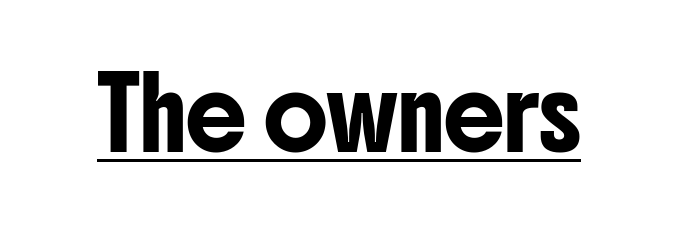
The image shows 68 px condensed sans-serif type, upright; set normal letter spacing, underlined; low stroke contrast and a medium x-height.
